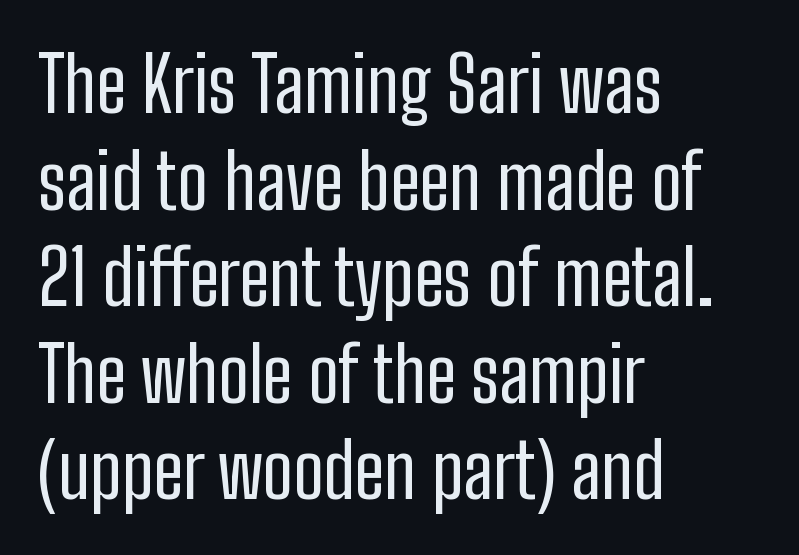
{"serif": "no", "italic": "no", "bold": "no", "weight": "regular", "width": "condensed", "stroke_contrast": "low", "x_height": "medium", "monospaced": "no", "underline": "no", "align": "left", "line_spacing": "normal", "line_spacing_ratio": 1.27, "letter_spacing": "normal", "letter_spacing_em": 0.0, "glyph_px": 76}
